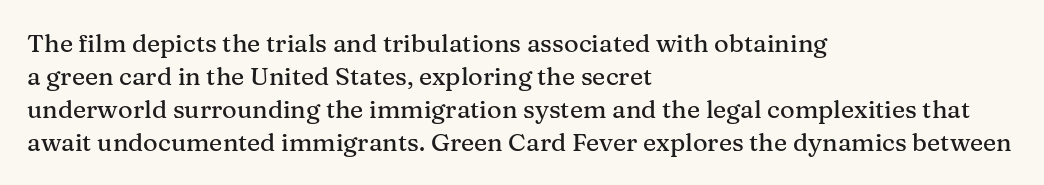
Every row of glyphs begins at an identical x-position on the left. Words appear dense and cohesive because spacing is normal. Unlike italic type, these characters show no tilt at all. Vertical spacing — default. Check under the words: just untouched page.
